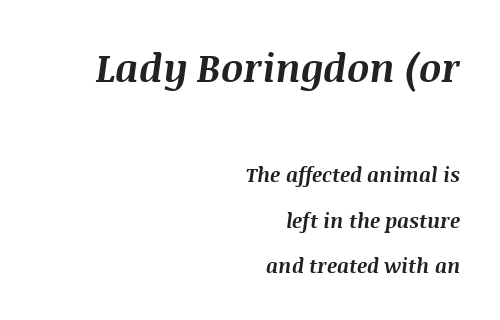
The image shows 39 px bold type, italic (leaning right); set right-aligned, loose line spacing (2.28x), normal letter spacing, not underlined; the first (top) block is 1.95x larger; medium stroke contrast and a large x-height.
